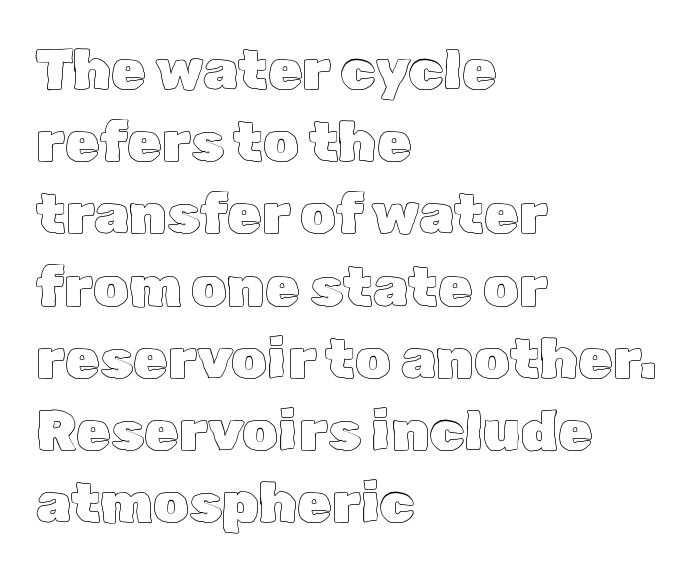
The image shows 56 px text type, upright; set left-aligned, normal line spacing (1.29x), normal letter spacing, not underlined; a medium x-height.
